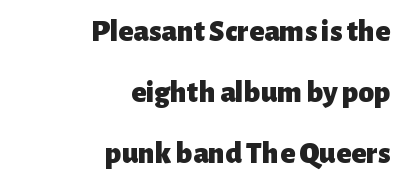
Is there any slant? The stems are plumb. Beneath every word, the page is bare. Airy leading. Proportional: the letters do not fall into vertical columns. The tracking reads as untouched default to a designer's eye. The sample has been set heavy, in full bold.
